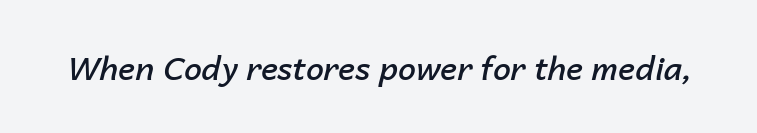
{"italic": "yes", "lean": "right", "slant_degrees": 14, "bold": "semi", "weight": "semibold", "width": "normal", "stroke_contrast": "low", "x_height": "medium", "monospaced": "no", "underline": "no", "letter_spacing": "normal", "letter_spacing_em": 0.0, "glyph_px": 32}
